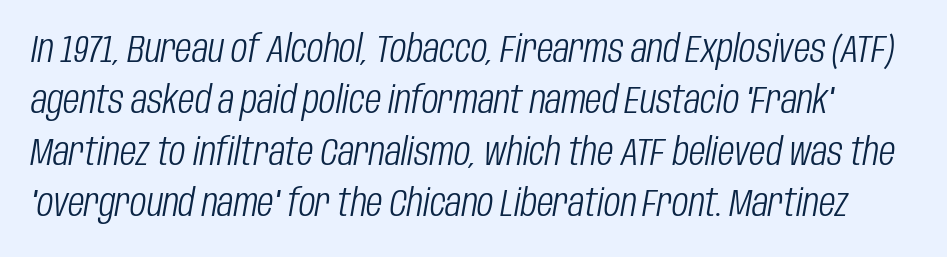
The image shows 38 px light, condensed type, italic (leaning right); set normal line spacing (1.35x), normal letter spacing, not underlined; low stroke contrast and a large x-height.
